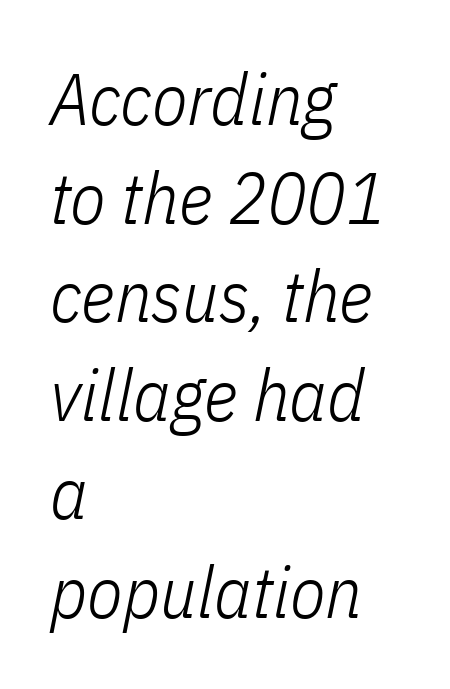
The image shows 73 px light, condensed type, italic (leaning right); set left-aligned, normal line spacing (1.35x), normal letter spacing, not underlined; low stroke contrast and a medium x-height.
